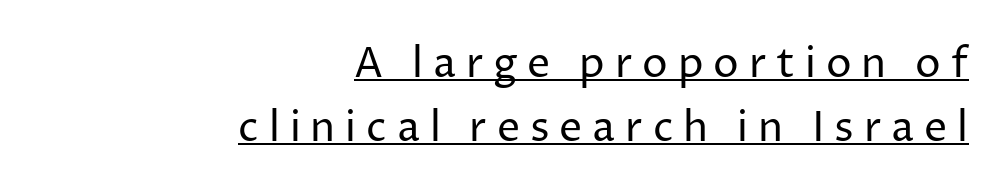
Q: Is the text bold? A: No.
Q: Is the text italic (slanted)? A: No, it is upright.
Q: Is the typeface a serif or a sans-serif typeface? A: Sans-serif.
Q: Is the text underlined? A: Yes.
Q: How is the paragraph aligned? A: Right-aligned.
Q: Is the spacing between letters normal or unusually wide? A: Unusually wide.
Q: Is the spacing between lines tight, normal or loose? A: Normal.
Q: Width (condensed, normal, or wide)? A: Normal.
Q: Stroke contrast? A: Low.
Q: x-height? A: Medium.
Q: Monospaced? A: No.
